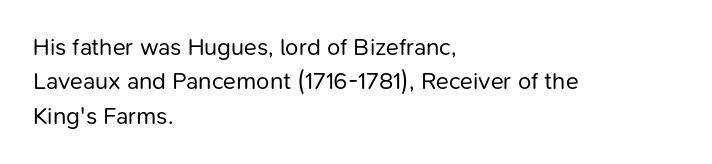
The image shows 24 px text type, upright; set left-aligned, normal line spacing (1.43x), normal letter spacing, not underlined.
